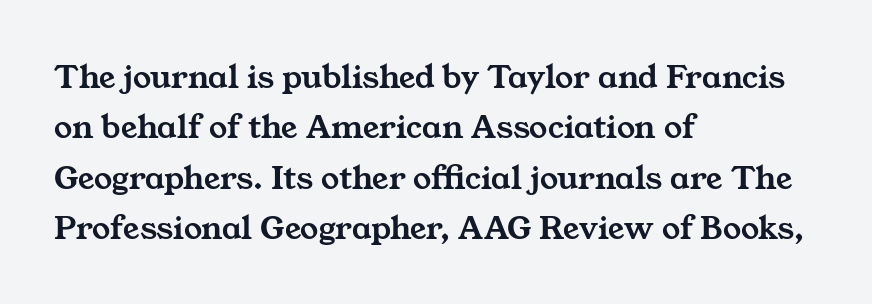
The designer left line spacing at the default. Do the characters align in a grid? No, the font is proportional. Every row of glyphs begins at an identical x-position on the left. Any mark beneath the type? The region is blank. Between one letter and the next there's only the usual sliver of space.
